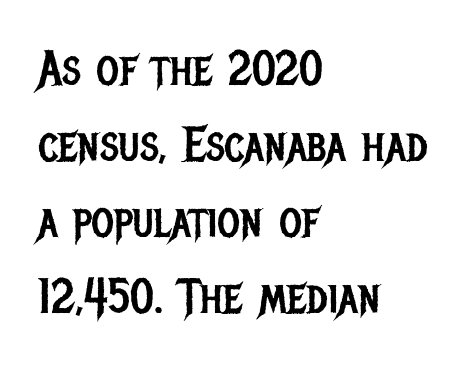
The image shows 49 px regular-weight, condensed sans-serif type, upright; set left-aligned, normal line spacing (1.55x), normal letter spacing, not underlined; low stroke contrast and a large x-height.
